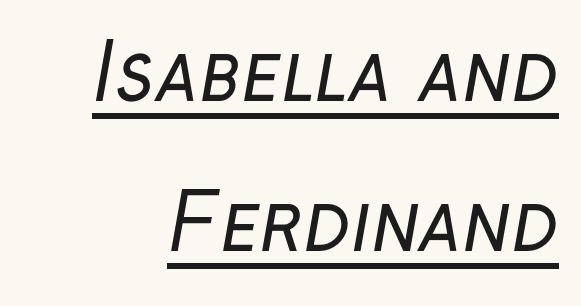
The designer went with a sans here, leaving each stem footless. The font is comparable to plain body text, perhaps lighter. Default kerning and tracking; the words read as compact shapes. This sample trades compactness for vertical openness between lines. The face used here is proportionally spaced, like ordinary book or web type. A baseline rule has been typeset under these characters.
